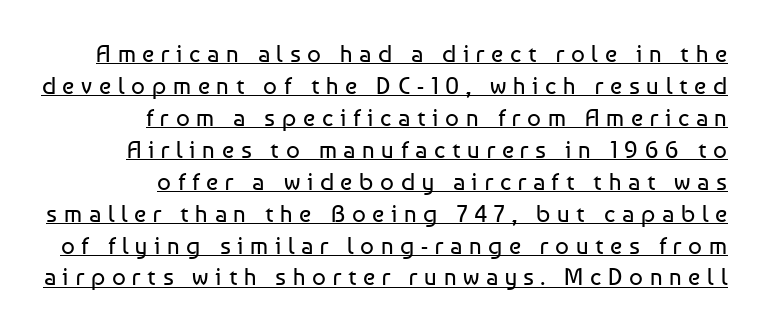
{"italic": "no", "bold": "no", "underline": "yes", "align": "right", "line_spacing": "normal", "line_spacing_ratio": 1.33, "letter_spacing": "wide", "letter_spacing_em": 0.28, "glyph_px": 24}
